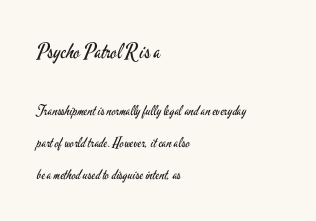
Descender tails drop into unmarked territory. Size contrast runs from large at the top to small at the bottom. The compositor pushed each line to the left boundary.
